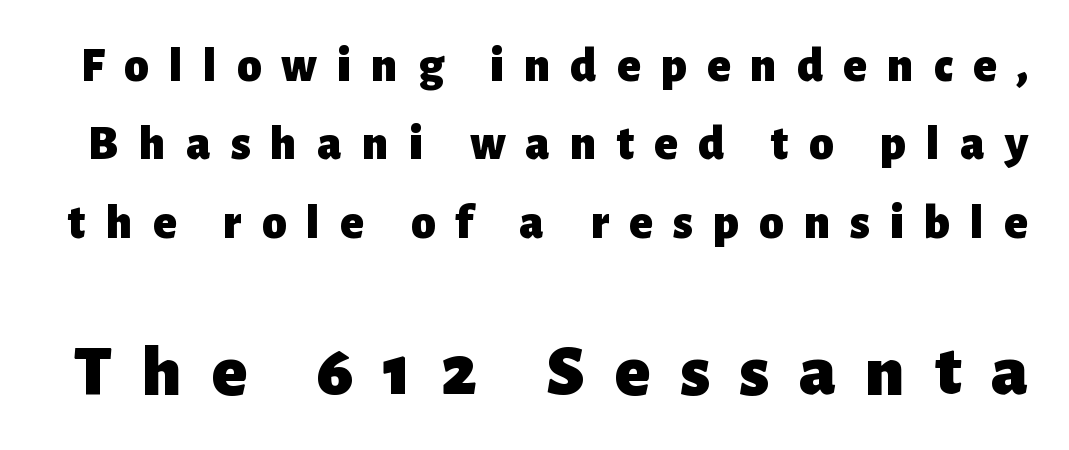
The image shows 73 px heavy sans-serif type, upright; set normal line spacing (1.6x), unusually wide letter spacing (+0.41 em), not underlined; the second (bottom) block is 1.49x larger; low stroke contrast and a medium x-height.
